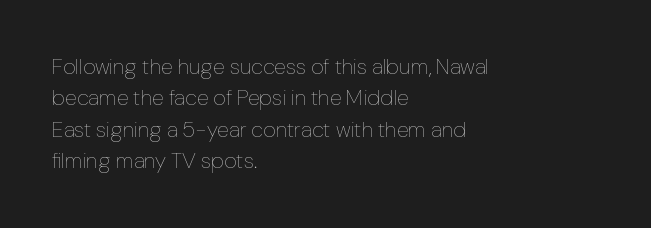
Q: Is the text bold? A: No.
Q: Is the text italic (slanted)? A: No, it is upright.
Q: Is the text underlined? A: No.
Q: How is the paragraph aligned? A: Left-aligned.
Q: Is the spacing between letters normal or unusually wide? A: Normal.
Q: Is the spacing between lines tight, normal or loose? A: Normal.
